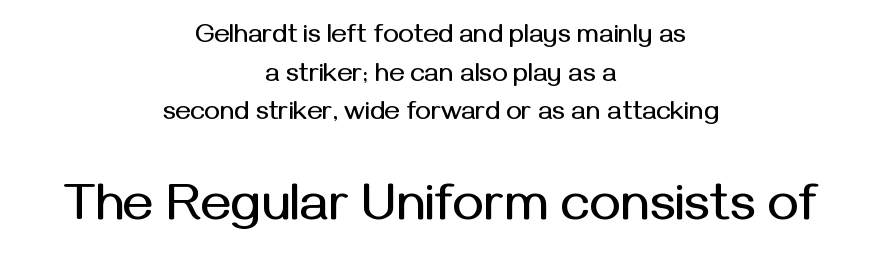
Does the type have serifs? No, each stem ends abruptly. The typesetter chose a symmetrical, centered arrangement here. Is the lower block the larger one? Yes — the lower block carries the bigger type. Quick note: underline off.
